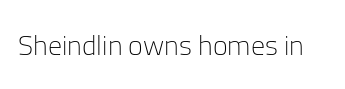
The letters stand straight up with perfectly vertical stems. Decoration check: the copy has no underline. Weight: not bold — regular or lighter. Letter spacing: default.
